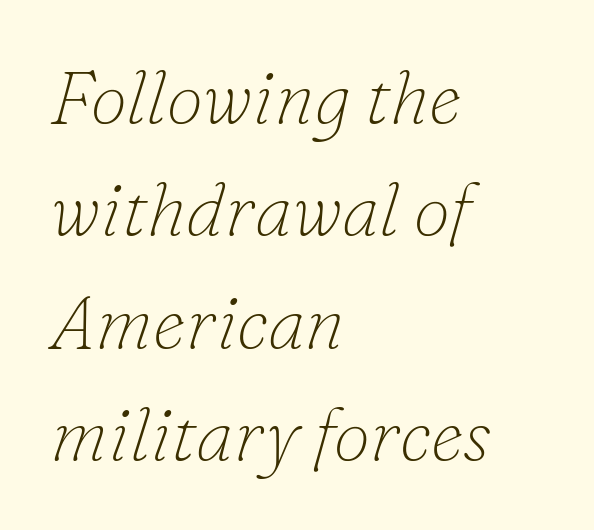
The image shows 74 px thin serif type, italic (leaning right); set left-aligned, normal line spacing (1.52x), normal letter spacing, not underlined; low stroke contrast and a small x-height.
